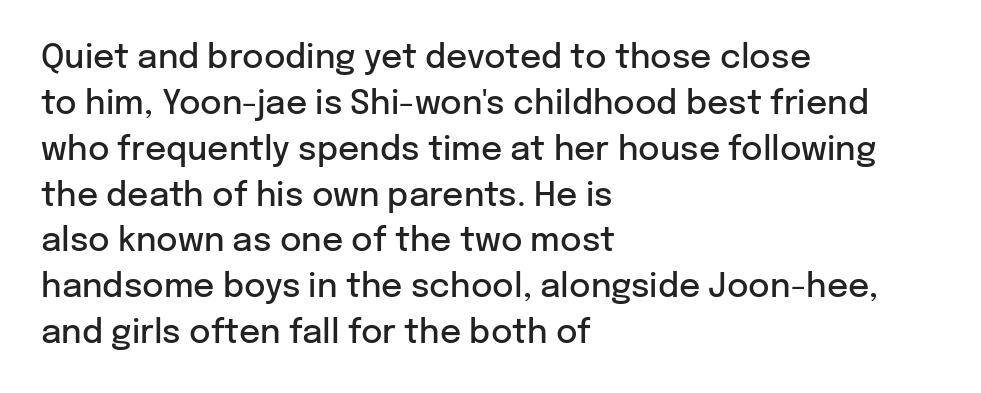
Q: Is the text bold? A: Semi-bold.
Q: Is the text italic (slanted)? A: No, it is upright.
Q: Is the typeface a serif or a sans-serif typeface? A: Sans-serif.
Q: Is the text underlined? A: No.
Q: How is the paragraph aligned? A: Left-aligned.
Q: Is the spacing between letters normal or unusually wide? A: Normal.
Q: Is the spacing between lines tight, normal or loose? A: Normal.
Q: Width (condensed, normal, or wide)? A: Normal.
Q: Stroke contrast? A: Low.
Q: x-height? A: Medium.
Q: Monospaced? A: No.
